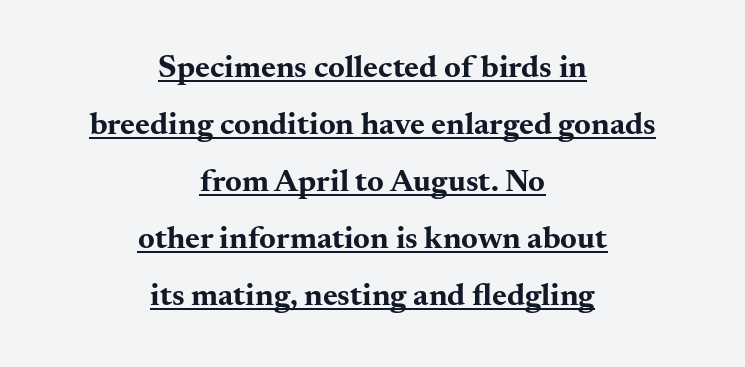
Q: Is the text bold? A: Yes.
Q: Is the text italic (slanted)? A: No, it is upright.
Q: Is the typeface a serif or a sans-serif typeface? A: Serif.
Q: Is the text underlined? A: Yes.
Q: How is the paragraph aligned? A: Centered.
Q: Is the spacing between letters normal or unusually wide? A: Normal.
Q: Width (condensed, normal, or wide)? A: Wide.
Q: Stroke contrast? A: Medium.
Q: x-height? A: Small.
Q: Monospaced? A: No.
